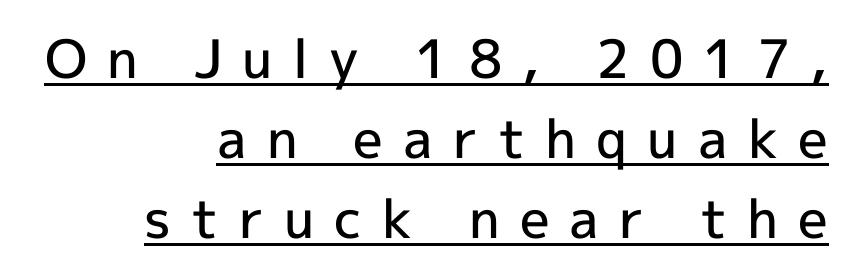
The image shows 53 px semibold sans-serif type, upright; set right-aligned, normal line spacing (1.51x), unusually wide letter spacing (+0.38 em), underlined; a medium x-height.
